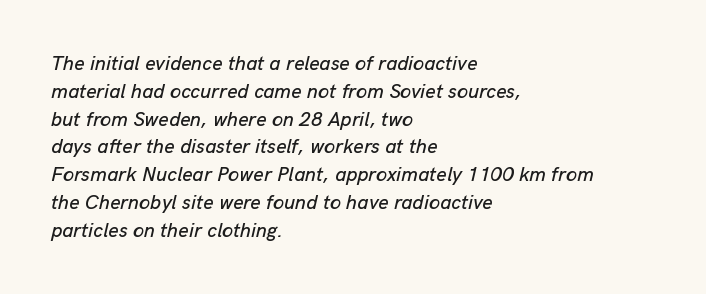
Q: Is the text italic (slanted)? A: Yes, it leans right by about 13 degrees.
Q: Is the text underlined? A: No.
Q: How is the paragraph aligned? A: Left-aligned.
Q: Is the spacing between letters normal or unusually wide? A: Normal.
Q: Is the spacing between lines tight, normal or loose? A: Normal.
